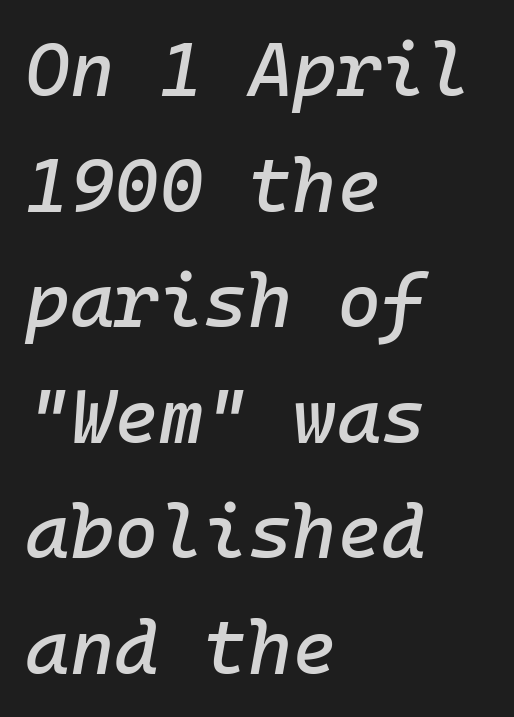
Q: Is the text italic (slanted)? A: Yes, it leans right by about 10 degrees.
Q: Is the text underlined? A: No.
Q: How is the paragraph aligned? A: Left-aligned.
Q: Is the spacing between letters normal or unusually wide? A: Normal.
Q: Is the spacing between lines tight, normal or loose? A: Normal.
Q: Width (condensed, normal, or wide)? A: Normal.
Q: Stroke contrast? A: Low.
Q: x-height? A: Medium.
Q: Monospaced? A: Yes.
